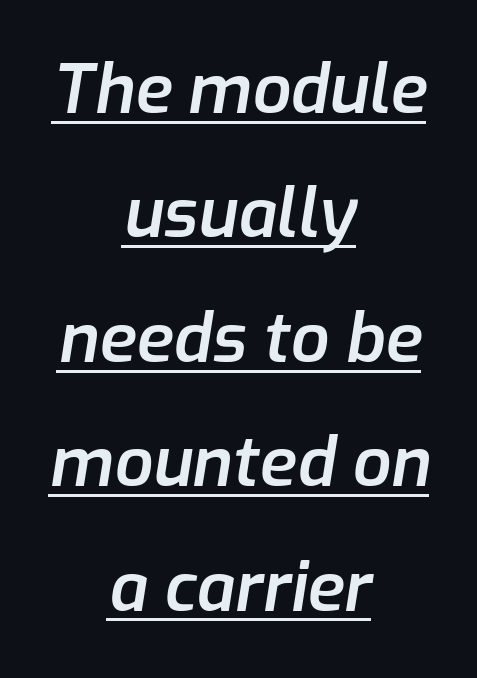
Does a line run under the words? Yes, clearly. Set as a demibold, roughly 600 on the weight scale. The passage shown is typed in a proportional face where columns would drift. Does extra space separate the letters? No, they use regular spacing.
